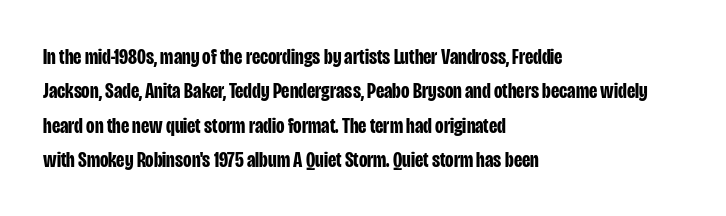
The image shows 22 px bold type, upright; set left-aligned, normal line spacing (1.56x), normal letter spacing, not underlined.
